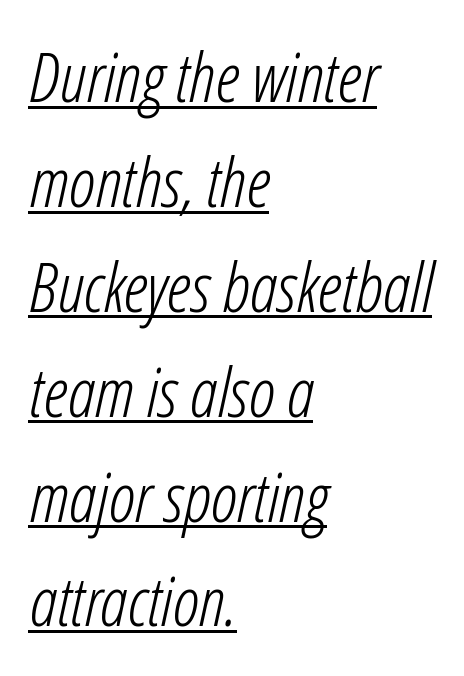
{"italic": "yes", "lean": "right", "slant_degrees": 12, "bold": "no", "weight": "light", "width": "condensed", "stroke_contrast": "low", "x_height": "medium", "monospaced": "no", "underline": "yes", "align": "left", "line_spacing": "normal", "line_spacing_ratio": 1.52, "letter_spacing": "normal", "letter_spacing_em": 0.0, "glyph_px": 69}
